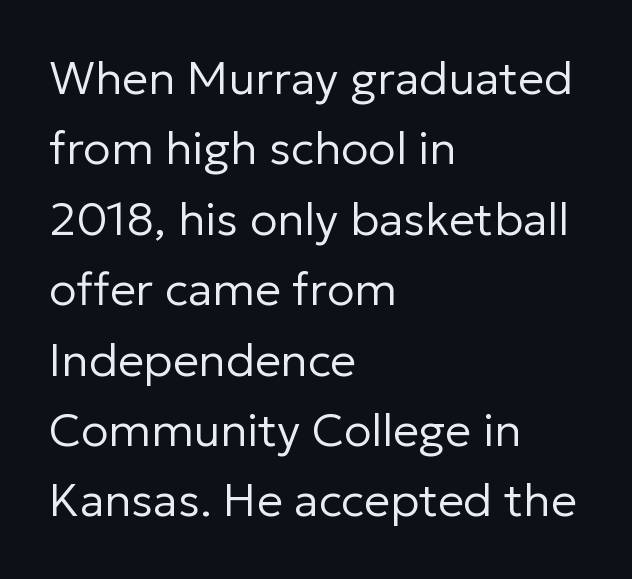
Q: Is the text bold? A: No.
Q: Is the text italic (slanted)? A: No, it is upright.
Q: Is the typeface a serif or a sans-serif typeface? A: Sans-serif.
Q: Is the text underlined? A: No.
Q: How is the paragraph aligned? A: Left-aligned.
Q: Is the spacing between letters normal or unusually wide? A: Normal.
Q: Is the spacing between lines tight, normal or loose? A: Normal.
Q: Width (condensed, normal, or wide)? A: Normal.
Q: Stroke contrast? A: Low.
Q: x-height? A: Medium.
Q: Monospaced? A: No.
